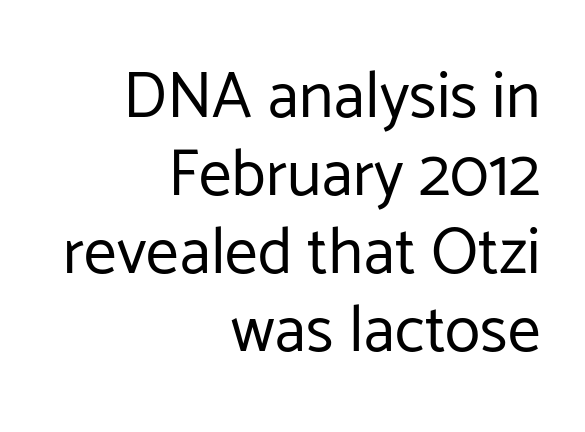
{"serif": "no", "italic": "no", "bold": "no", "weight": "regular", "width": "normal", "stroke_contrast": "low", "x_height": "medium", "monospaced": "no", "underline": "no", "align": "right", "line_spacing_ratio": 1.2, "letter_spacing": "normal", "letter_spacing_em": 0.0, "glyph_px": 65}
